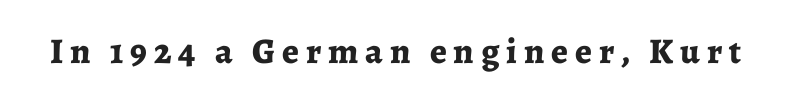
{"serif": "yes", "italic": "no", "bold": "yes", "weight": "bold", "width": "normal", "stroke_contrast": "low", "x_height": "medium", "monospaced": "no", "underline": "no", "glyph_px": 36}
